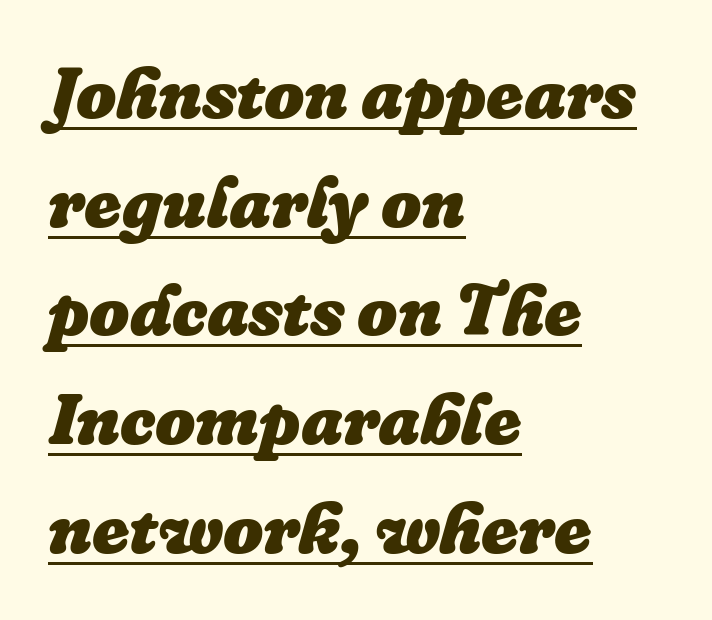
{"italic": "yes", "lean": "right", "slant_degrees": 16, "bold": "yes", "weight": "heavy", "width": "normal", "stroke_contrast": "low", "x_height": "medium", "monospaced": "no", "underline": "yes", "align": "left", "line_spacing": "normal", "line_spacing_ratio": 1.53, "letter_spacing": "normal", "letter_spacing_em": 0.0, "glyph_px": 71}
